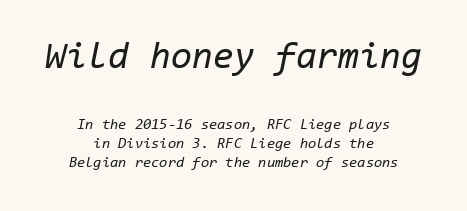
A typesetter would mark this as italic. The vertical gap from one line to the next is medium. Neither beginnings nor endings align; midpoints do. Looks like terminal output: every glyph gets an equal slot. Bigger letters appear in the top chunk; the bottom chunk is reduced. Words appear dense and cohesive because spacing is normal.
